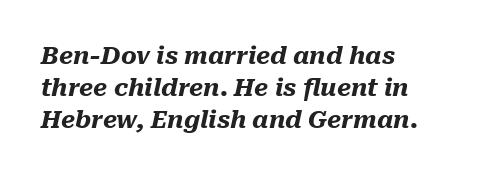
Tracking here is standard; glyphs follow each other at the usual distance. Is the block centered? No — it sits flush against the left margin. Designer's note — italics engaged. Line spacing here is normal.
